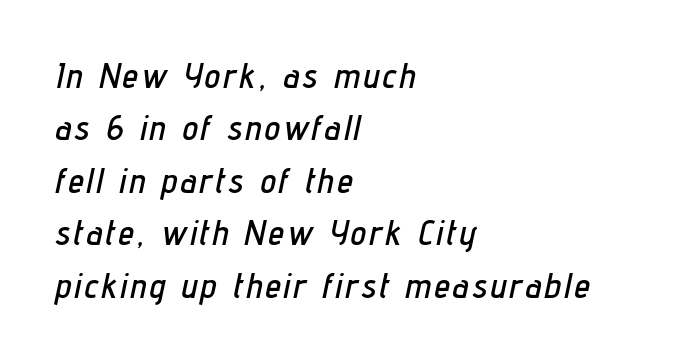
Underline: absent. Rendered with sloped, italic letterforms. Is the block centered? No — it sits flush against the left margin. The letters advance in unequal steps, a hallmark of proportional type.
